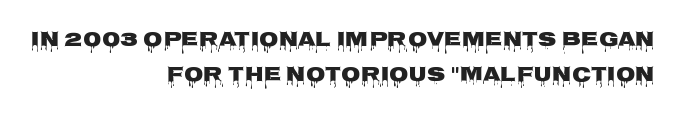
Short and long lines alike share a common ending point at right. Stroke thickness is high; the sample reads as a true bold. You could call the tracking neutral — neither tight nor loose. Do the letters lean? They stand straight.
